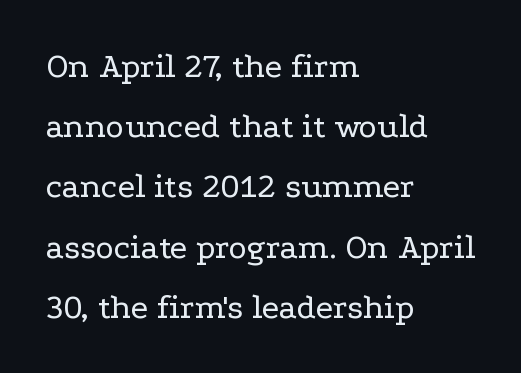
The image shows 35 px regular-weight, wide serif type, upright; set left-aligned, line spacing 1.72x, normal letter spacing, not underlined; low stroke contrast and a medium x-height.
